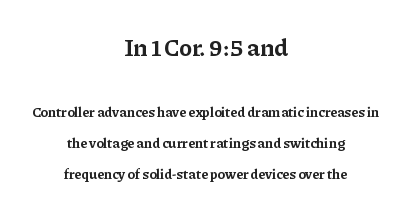
The initial chunk of copy outweighs the following chunk in type size. Tracking value appears to be zero — textbook default spacing. Interline gaps are noticeably wide in this sample. The area under the type is left untouched. Emphasis by weight is at full strength: bold. Short and long lines alike share a common midpoint.
